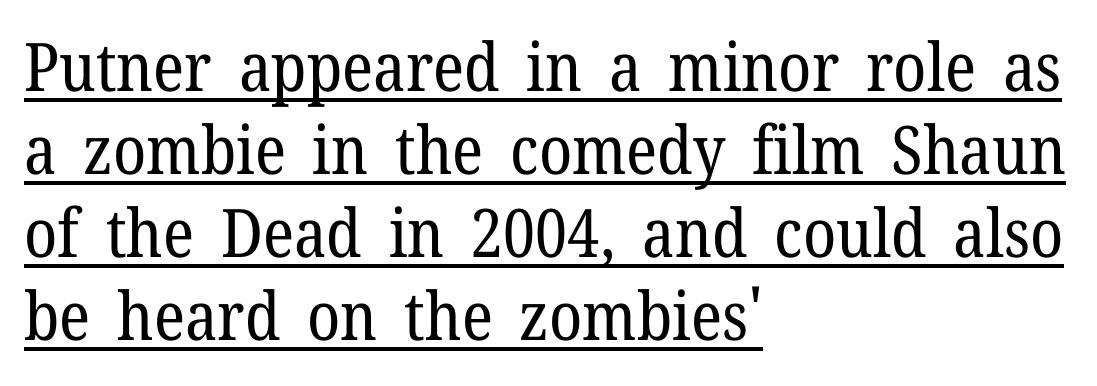
The image shows 67 px regular-weight serif type, upright; set left-aligned, line spacing 1.24x, normal letter spacing, underlined; low stroke contrast and a medium x-height.
